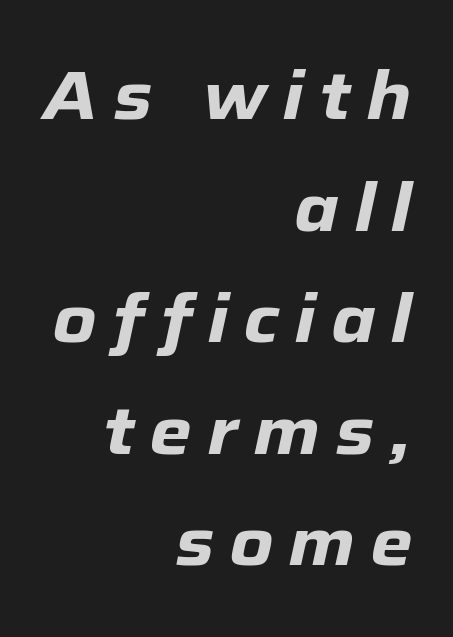
{"italic": "yes", "lean": "right", "slant_degrees": 12, "bold": "yes", "weight": "heavy", "width": "normal", "stroke_contrast": "low", "x_height": "medium", "monospaced": "no", "underline": "no", "align": "right", "line_spacing": "normal", "line_spacing_ratio": 1.64, "letter_spacing": "wide", "letter_spacing_em": 0.22, "glyph_px": 68}
